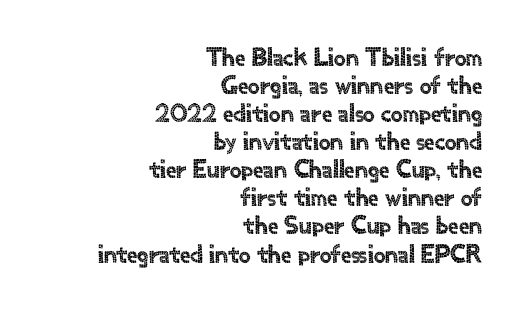
{"italic": "no", "underline": "no", "align": "right", "line_spacing": "tight", "line_spacing_ratio": 1.08, "letter_spacing": "normal", "letter_spacing_em": 0.0, "glyph_px": 26}
